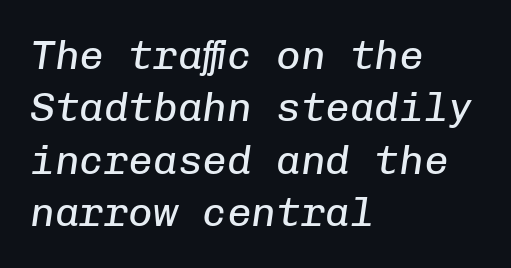
{"italic": "yes", "lean": "right", "slant_degrees": 8, "bold": "no", "weight": "regular", "width": "normal", "stroke_contrast": "low", "x_height": "medium", "monospaced": "yes", "underline": "no", "align": "left", "line_spacing": "normal", "line_spacing_ratio": 1.28, "letter_spacing": "normal", "letter_spacing_em": 0.0, "glyph_px": 41}
